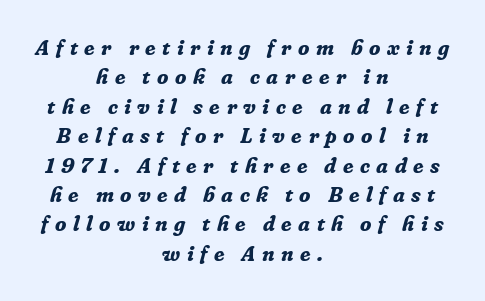
{"italic": "yes", "lean": "right", "slant_degrees": 16, "bold": "yes", "underline": "no", "align": "center", "line_spacing": "normal", "line_spacing_ratio": 1.4, "letter_spacing": "wide", "letter_spacing_em": 0.31, "glyph_px": 21}
